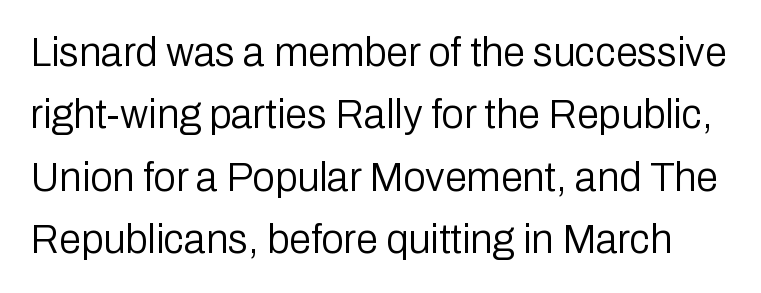
The image shows 40 px regular-weight sans-serif type, upright; set normal line spacing (1.56x), normal letter spacing, not underlined; low stroke contrast and a medium x-height.
